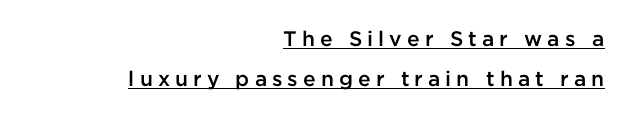
Compared with undecorated copy, this sample adds a rule below the words. Substantial extra tracking has been applied to these lines. On the weight axis this lands at semibold, roughly 600. The paragraph has a hard right edge and a soft left edge. Ascenders rise straight up at ninety degrees.
